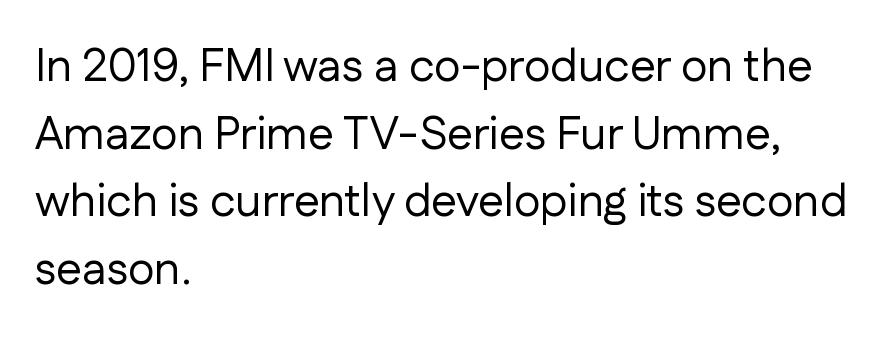
Unmarked baselines from the first word to the last. These lines are rendered in a variable-pitch font. If you drew a ruler down the left edge, every line would touch it. Stem width sits at or under what a default text font uses.
